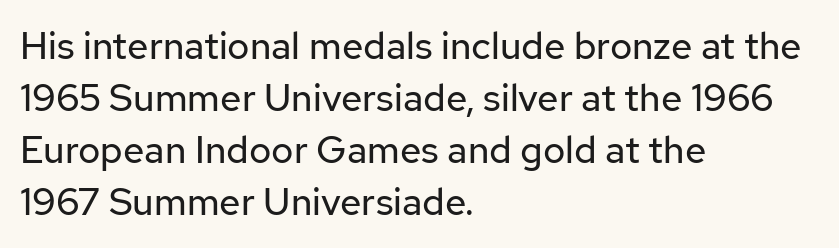
Q: Is the text bold? A: No.
Q: Is the text italic (slanted)? A: No, it is upright.
Q: Is the typeface a serif or a sans-serif typeface? A: Sans-serif.
Q: Is the text underlined? A: No.
Q: How is the paragraph aligned? A: Left-aligned.
Q: Is the spacing between letters normal or unusually wide? A: Normal.
Q: Is the spacing between lines tight, normal or loose? A: Normal.
Q: Width (condensed, normal, or wide)? A: Normal.
Q: Stroke contrast? A: Low.
Q: x-height? A: Medium.
Q: Monospaced? A: No.
